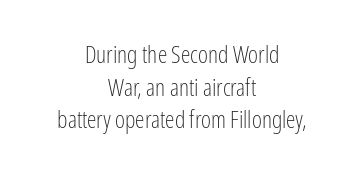
The image shows 24 px text type, upright; set centered, normal line spacing (1.36x), normal letter spacing, not underlined.
